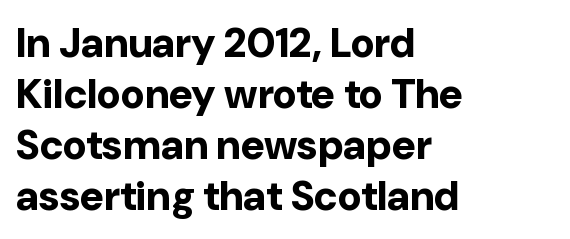
The image shows 41 px bold sans-serif type, upright; set left-aligned, line spacing 1.24x, normal letter spacing, not underlined; low stroke contrast and a medium x-height.
